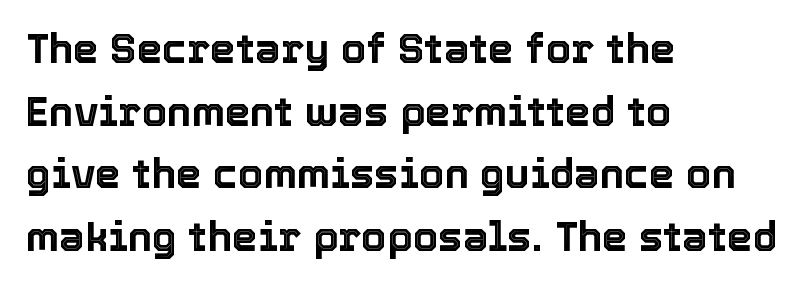
{"italic": "no", "width": "normal", "x_height": "medium", "monospaced": "no", "underline": "no", "align": "left", "line_spacing": "normal", "line_spacing_ratio": 1.53, "letter_spacing": "normal", "letter_spacing_em": 0.0, "glyph_px": 41}
